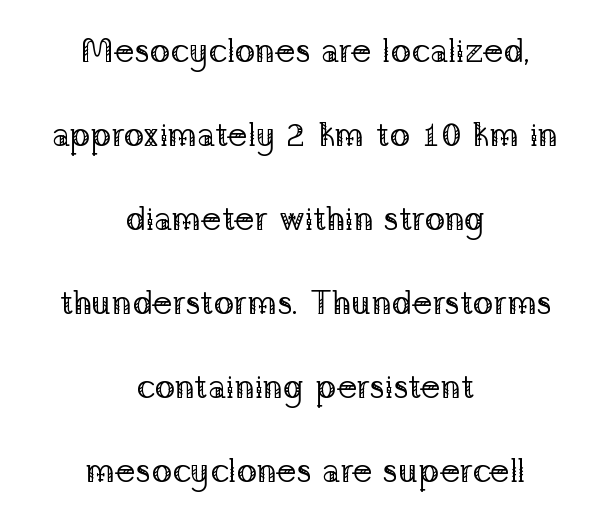
The image shows 34 px regular-weight serif type, upright; set centered, loose line spacing (2.47x), normal letter spacing, not underlined; low stroke contrast and a medium x-height.
